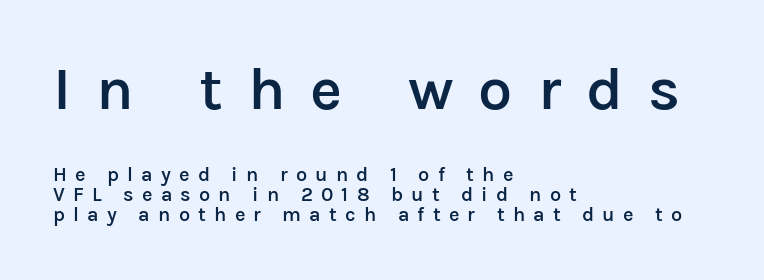
Q: Is the text bold? A: Semi-bold.
Q: Is the text italic (slanted)? A: No, it is upright.
Q: Is the typeface a serif or a sans-serif typeface? A: Sans-serif.
Q: Is the text underlined? A: No.
Q: How is the paragraph aligned? A: Left-aligned.
Q: Is the spacing between letters normal or unusually wide? A: Unusually wide.
Q: Is the spacing between lines tight, normal or loose? A: Tight.
Q: Which block of text is set in a larger size, the first (top) or the second (bottom)? A: The first (top) one.
Q: Width (condensed, normal, or wide)? A: Normal.
Q: Stroke contrast? A: Low.
Q: x-height? A: Medium.
Q: Monospaced? A: No.
